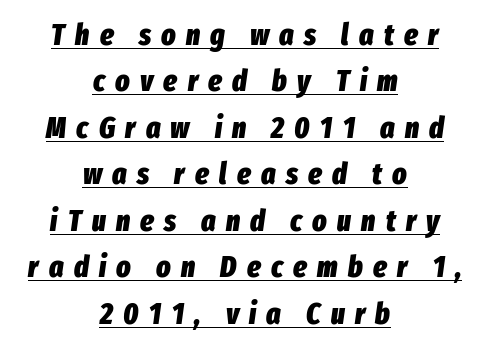
Q: Is the text bold? A: Yes.
Q: Is the text italic (slanted)? A: Yes, it leans right by about 8 degrees.
Q: Is the text underlined? A: Yes.
Q: How is the paragraph aligned? A: Centered.
Q: Is the spacing between letters normal or unusually wide? A: Unusually wide.
Q: Is the spacing between lines tight, normal or loose? A: Normal.
Q: Width (condensed, normal, or wide)? A: Condensed.
Q: Stroke contrast? A: Low.
Q: x-height? A: Medium.
Q: Monospaced? A: No.
